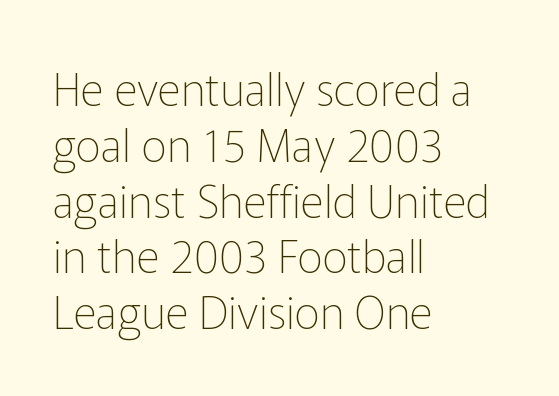
Do the characters align in a grid? No, the font is proportional. Characters remain perfectly vertical along every line. Nope, no serifs anywhere on these letters. Letter spacing: default. These glyphs show unthickened strokes, regular width or finer. Check the space under the baseline: it is left empty.
